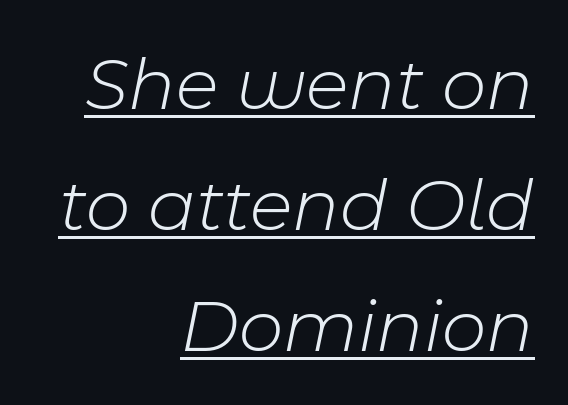
Q: Is the text bold? A: No.
Q: Is the text italic (slanted)? A: Yes, it leans right by about 11 degrees.
Q: Is the text underlined? A: Yes.
Q: How is the paragraph aligned? A: Right-aligned.
Q: Is the spacing between letters normal or unusually wide? A: Normal.
Q: Is the spacing between lines tight, normal or loose? A: Normal.
Q: Width (condensed, normal, or wide)? A: Normal.
Q: Stroke contrast? A: Low.
Q: x-height? A: Medium.
Q: Monospaced? A: No.
